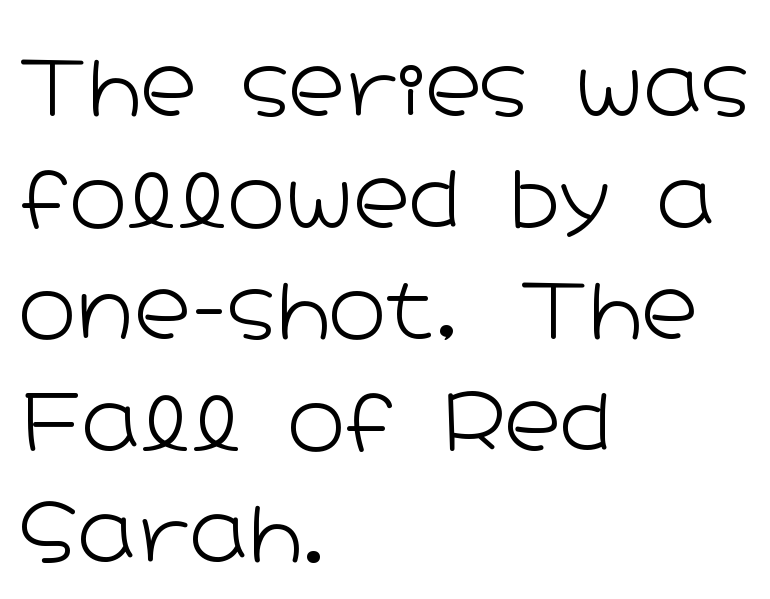
{"serif": "no", "italic": "no", "bold": "no", "weight": "light", "width": "wide", "stroke_contrast": "low", "x_height": "medium", "monospaced": "no", "underline": "no", "align": "left", "line_spacing": "normal", "line_spacing_ratio": 1.43, "letter_spacing": "normal", "letter_spacing_em": 0.0, "glyph_px": 78}
